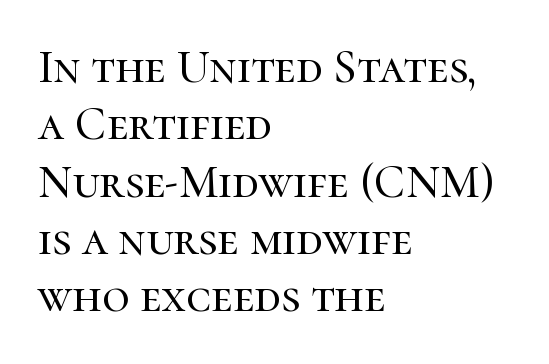
Q: Is the text italic (slanted)? A: No, it is upright.
Q: Is the typeface a serif or a sans-serif typeface? A: Serif.
Q: Is the text underlined? A: No.
Q: How is the paragraph aligned? A: Left-aligned.
Q: Is the spacing between letters normal or unusually wide? A: Normal.
Q: Width (condensed, normal, or wide)? A: Normal.
Q: Stroke contrast? A: High.
Q: x-height? A: Medium.
Q: Monospaced? A: No.
